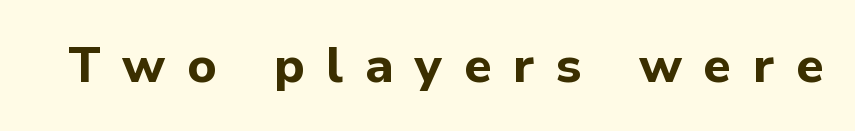
The image shows 50 px bold sans-serif type, upright; set unusually wide letter spacing (+0.43 em), not underlined; low stroke contrast and a medium x-height.
